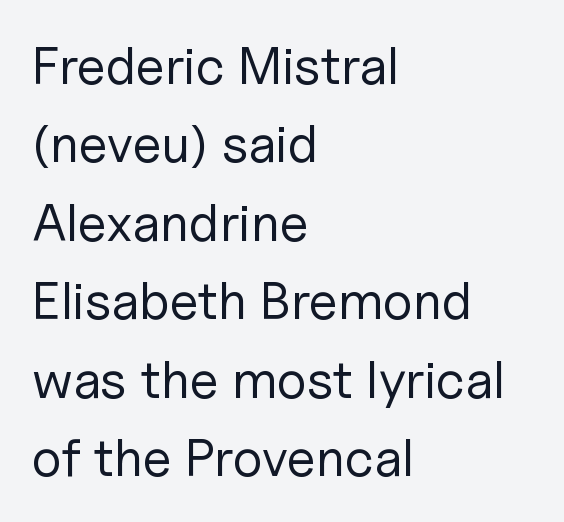
The image shows 53 px regular-weight sans-serif type, upright; set left-aligned, normal line spacing (1.48x), normal letter spacing, not underlined; low stroke contrast and a medium x-height.
